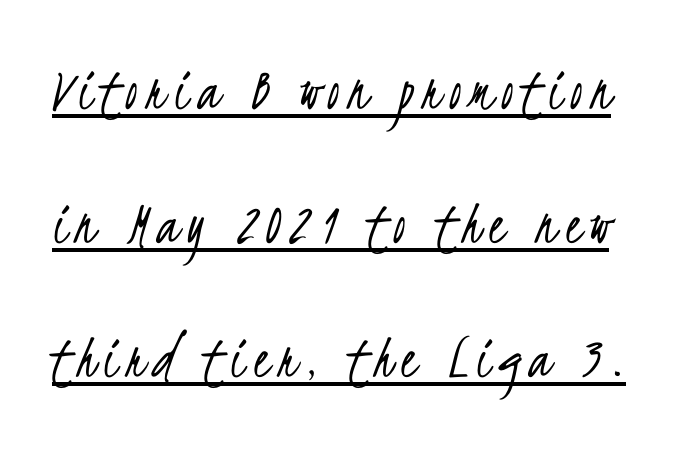
The image shows 62 px light, condensed sans-serif type; set loose line spacing (2.16x), underlined; low stroke contrast and a small x-height.
